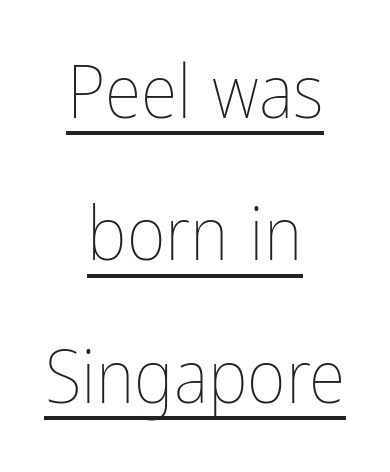
No italicization has been applied; the sample stays upright. The passage shown is underscored from start to finish. Does the copy run flush right? No — it is centered line by line. Spacing verdict: proportional, widths tailored to each character. In terms of letterspacing, this is plain default setting.
